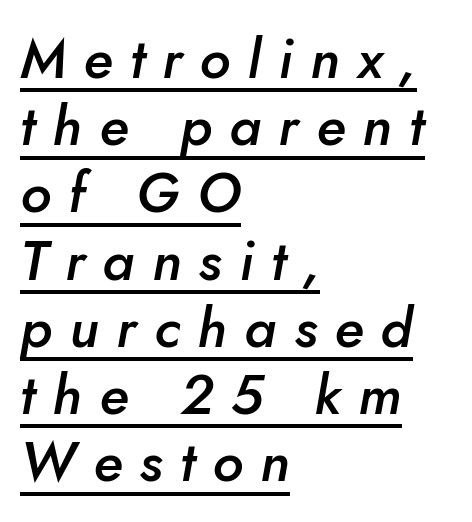
{"italic": "yes", "lean": "right", "slant_degrees": 10, "bold": "semi", "weight": "semibold", "width": "normal", "stroke_contrast": "low", "x_height": "small", "monospaced": "no", "underline": "yes", "align": "left", "line_spacing_ratio": 1.2, "letter_spacing": "wide", "letter_spacing_em": 0.31, "glyph_px": 56}
